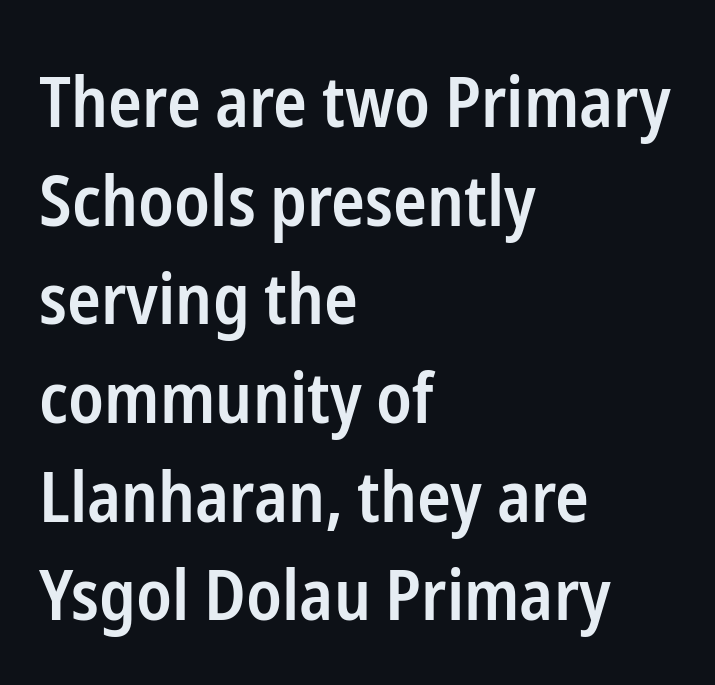
{"serif": "no", "italic": "no", "bold": "semi", "weight": "semibold", "width": "condensed", "stroke_contrast": "low", "x_height": "medium", "monospaced": "no", "underline": "no", "align": "left", "line_spacing": "normal", "line_spacing_ratio": 1.41, "letter_spacing": "normal", "letter_spacing_em": 0.0, "glyph_px": 70}
